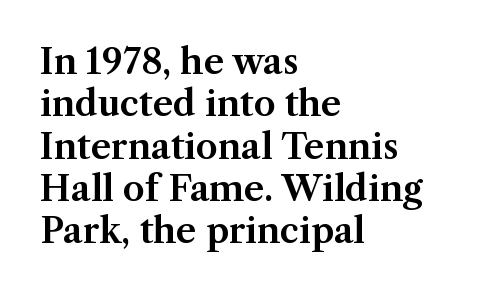
{"serif": "yes", "italic": "no", "width": "normal", "stroke_contrast": "medium", "x_height": "medium", "monospaced": "no", "underline": "no", "align": "left", "line_spacing_ratio": 1.21, "letter_spacing": "normal", "letter_spacing_em": 0.0, "glyph_px": 35}
